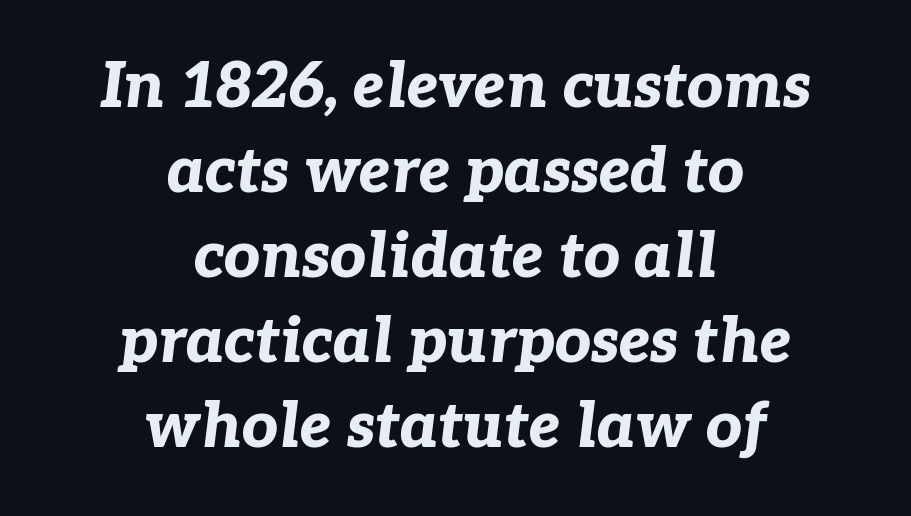
The image shows 63 px bold type, italic (leaning right); set centered, normal line spacing (1.35x), normal letter spacing, not underlined; low stroke contrast and a medium x-height.
